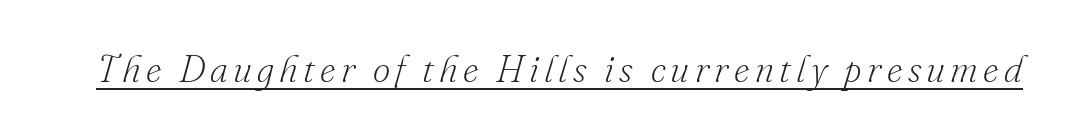
Regarding serifs, this sample has them. The specimen reads as italic at a glance. Emphasis is given by a line drawn under the lettering. This sample has the flowing, uneven cadence of proportional lettering. Heft: none added — not bold.
